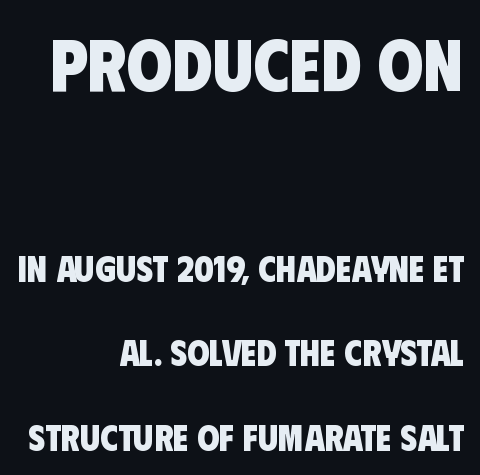
Q: Is the text bold? A: Yes.
Q: Is the typeface a serif or a sans-serif typeface? A: Sans-serif.
Q: Is the text underlined? A: No.
Q: How is the paragraph aligned? A: Right-aligned.
Q: Is the spacing between letters normal or unusually wide? A: Normal.
Q: Is the spacing between lines tight, normal or loose? A: Loose.
Q: Which block of text is set in a larger size, the first (top) or the second (bottom)? A: The first (top) one.
Q: Width (condensed, normal, or wide)? A: Condensed.
Q: Stroke contrast? A: Low.
Q: x-height? A: Large.
Q: Monospaced? A: No.
